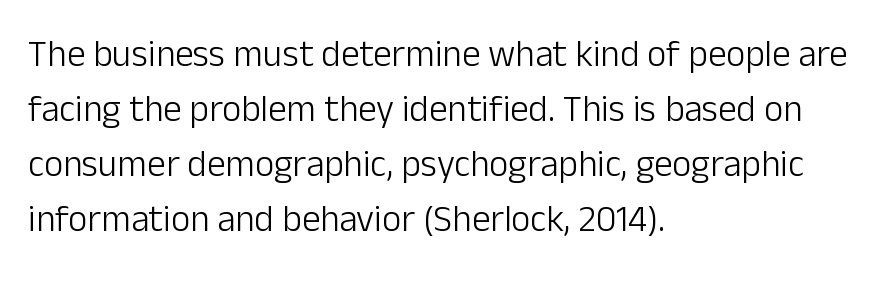
The image shows 37 px light sans-serif type, upright; set left-aligned, normal line spacing (1.49x), normal letter spacing, not underlined; low stroke contrast and a medium x-height.
